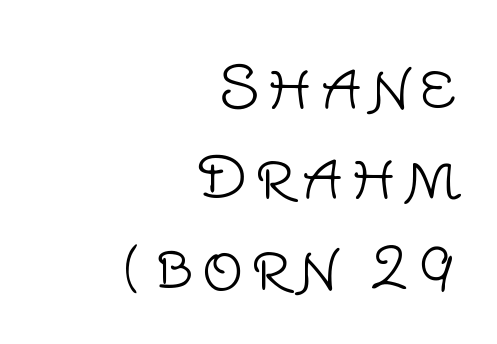
Interline gaps are of average width in this sample. A bare baseline throughout the passage. The typeface has the unassuming heft of standard copy or less. This rendering uses right alignment, leaving the left contour irregular.
